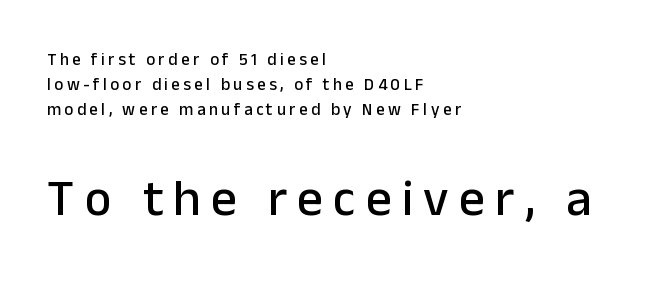
Q: Is the text italic (slanted)? A: No, it is upright.
Q: Is the typeface a serif or a sans-serif typeface? A: Sans-serif.
Q: Is the text underlined? A: No.
Q: How is the paragraph aligned? A: Left-aligned.
Q: Is the spacing between letters normal or unusually wide? A: Unusually wide.
Q: Is the spacing between lines tight, normal or loose? A: Normal.
Q: Which block of text is set in a larger size, the first (top) or the second (bottom)? A: The second (bottom) one.
Q: Width (condensed, normal, or wide)? A: Normal.
Q: Stroke contrast? A: Low.
Q: x-height? A: Medium.
Q: Monospaced? A: No.
